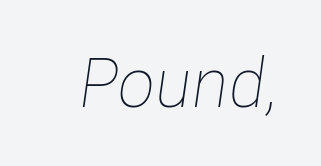
Q: Is the text bold? A: No.
Q: Is the text italic (slanted)? A: Yes, it leans right by about 8 degrees.
Q: Is the text underlined? A: No.
Q: Is the spacing between letters normal or unusually wide? A: Normal.
Q: Width (condensed, normal, or wide)? A: Condensed.
Q: Stroke contrast? A: Low.
Q: x-height? A: Medium.
Q: Monospaced? A: No.
